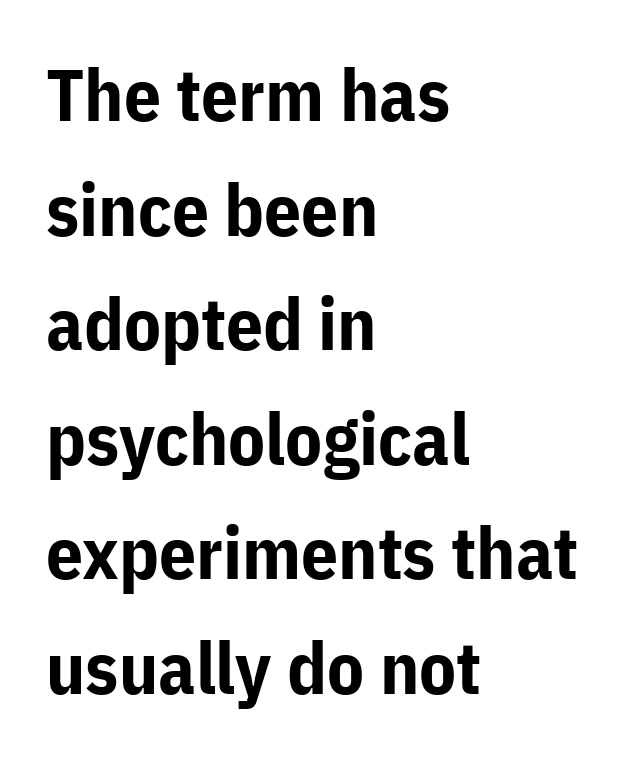
{"serif": "no", "italic": "no", "bold": "yes", "weight": "bold", "width": "normal", "stroke_contrast": "low", "x_height": "medium", "monospaced": "no", "underline": "no", "align": "left", "line_spacing": "normal", "line_spacing_ratio": 1.57, "letter_spacing": "normal", "letter_spacing_em": 0.0, "glyph_px": 73}
